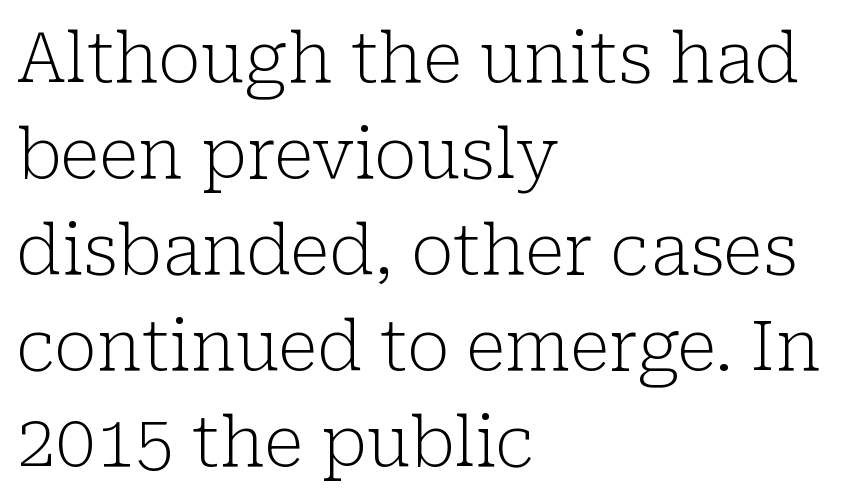
Q: Is the text bold? A: No.
Q: Is the text italic (slanted)? A: No, it is upright.
Q: Is the typeface a serif or a sans-serif typeface? A: Serif.
Q: Is the text underlined? A: No.
Q: How is the paragraph aligned? A: Left-aligned.
Q: Is the spacing between letters normal or unusually wide? A: Normal.
Q: Is the spacing between lines tight, normal or loose? A: Normal.
Q: Width (condensed, normal, or wide)? A: Normal.
Q: Stroke contrast? A: Low.
Q: x-height? A: Medium.
Q: Monospaced? A: No.
